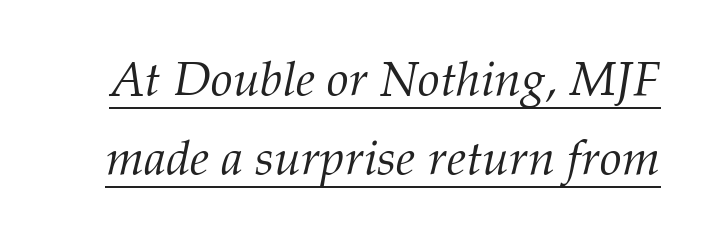
Q: Is the text bold? A: No.
Q: Is the text italic (slanted)? A: Yes, it leans right by about 12 degrees.
Q: Is the typeface a serif or a sans-serif typeface? A: Serif.
Q: Is the text underlined? A: Yes.
Q: Is the spacing between letters normal or unusually wide? A: Normal.
Q: Is the spacing between lines tight, normal or loose? A: Normal.
Q: Width (condensed, normal, or wide)? A: Normal.
Q: Stroke contrast? A: Medium.
Q: x-height? A: Medium.
Q: Monospaced? A: No.
